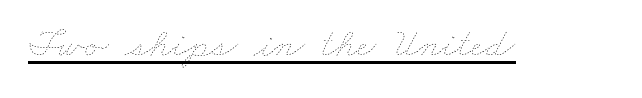
Q: Is the text bold? A: No.
Q: Is the text underlined? A: Yes.
Q: Is the spacing between letters normal or unusually wide? A: Normal.
Q: Width (condensed, normal, or wide)? A: Wide.
Q: Stroke contrast? A: Low.
Q: x-height? A: Small.
Q: Monospaced? A: No.
